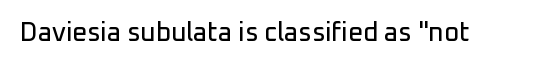
{"italic": "no", "underline": "no", "letter_spacing": "normal", "letter_spacing_em": 0.0, "glyph_px": 26}
